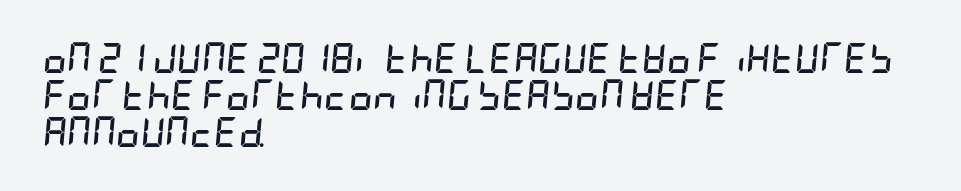
Q: Is the text bold? A: Yes.
Q: Is the text italic (slanted)? A: Yes, it leans right by about 5 degrees.
Q: Is the text underlined? A: No.
Q: How is the paragraph aligned? A: Left-aligned.
Q: Is the spacing between letters normal or unusually wide? A: Normal.
Q: Width (condensed, normal, or wide)? A: Condensed.
Q: Stroke contrast? A: Low.
Q: x-height? A: Large.
